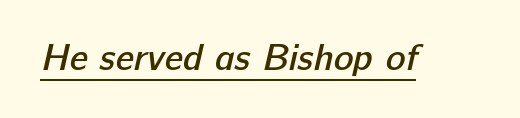
The image shows 37 px semibold sans-serif type; set normal letter spacing, underlined; low stroke contrast and a medium x-height.
